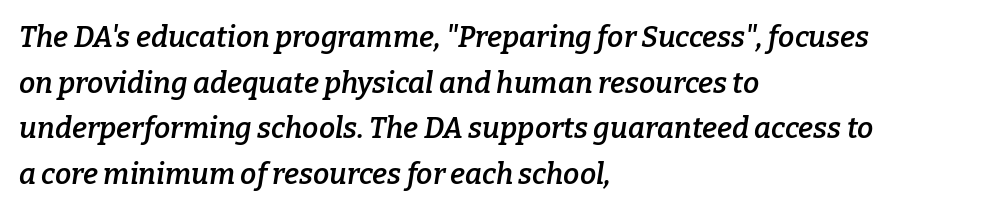
Are there feet on the stems? There are — it's a serif. A typesetter would call this zero additional tracking. Is this a fixed-width face? No — the glyphs have proportional, varying widths. A classic flush-left, rag-right setting is used for this passage. The text carries the slant typical of an italic or oblique font.
